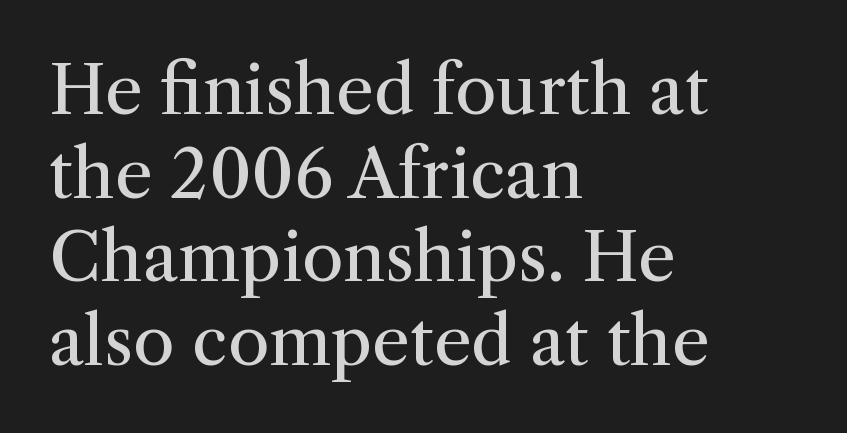
{"serif": "yes", "italic": "no", "bold": "no", "weight": "regular", "width": "normal", "stroke_contrast": "medium", "x_height": "medium", "monospaced": "no", "underline": "no", "align": "left", "line_spacing": "normal", "line_spacing_ratio": 1.25, "letter_spacing": "normal", "letter_spacing_em": 0.0, "glyph_px": 67}
